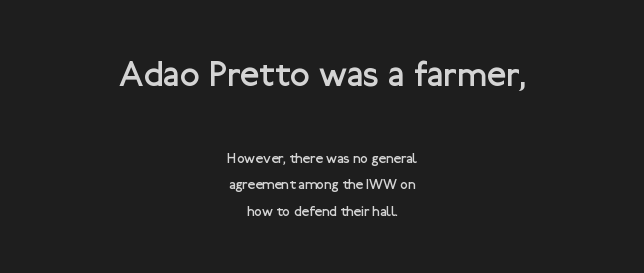
Q: Is the text bold? A: No.
Q: Is the text italic (slanted)? A: No, it is upright.
Q: Is the typeface a serif or a sans-serif typeface? A: Sans-serif.
Q: Is the text underlined? A: No.
Q: How is the paragraph aligned? A: Centered.
Q: Is the spacing between letters normal or unusually wide? A: Normal.
Q: Is the spacing between lines tight, normal or loose? A: Loose.
Q: Which block of text is set in a larger size, the first (top) or the second (bottom)? A: The first (top) one.
Q: Width (condensed, normal, or wide)? A: Normal.
Q: Stroke contrast? A: Low.
Q: x-height? A: Medium.
Q: Monospaced? A: No.
